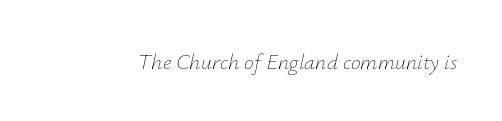
Compared with typical body copy, the letter spacing here is the same. Style check: oblique. Stems here are at most as thick as an everyday book face. Bare-footed words on every line.
